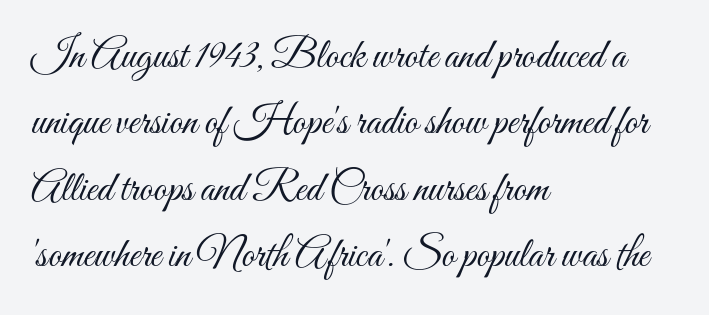
Q: Is the text bold? A: No.
Q: Is the text italic (slanted)? A: Yes.
Q: Is the text underlined? A: No.
Q: How is the paragraph aligned? A: Left-aligned.
Q: Is the spacing between letters normal or unusually wide? A: Normal.
Q: Is the spacing between lines tight, normal or loose? A: Normal.
Q: Width (condensed, normal, or wide)? A: Condensed.
Q: Stroke contrast? A: Medium.
Q: x-height? A: Small.
Q: Monospaced? A: No.
